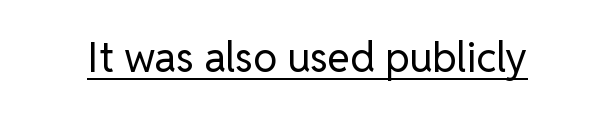
{"serif": "no", "italic": "no", "bold": "no", "weight": "regular", "width": "normal", "stroke_contrast": "low", "x_height": "medium", "monospaced": "no", "underline": "yes", "letter_spacing": "normal", "letter_spacing_em": 0.0, "glyph_px": 41}
